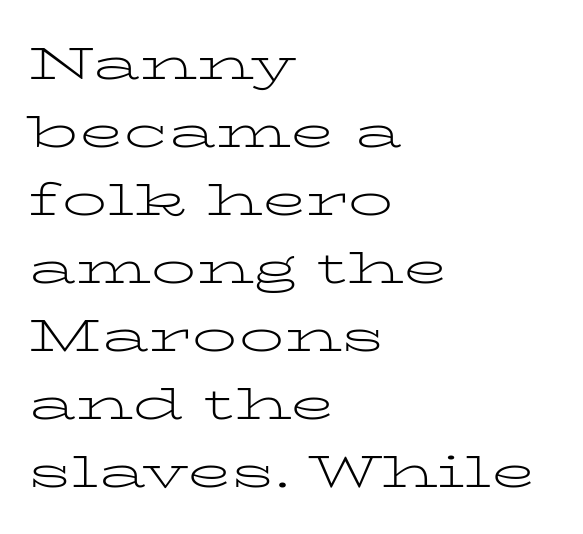
{"serif": "yes", "italic": "no", "bold": "no", "weight": "light", "width": "wide", "stroke_contrast": "low", "x_height": "medium", "monospaced": "no", "underline": "no", "align": "left", "line_spacing": "normal", "line_spacing_ratio": 1.51, "letter_spacing": "normal", "letter_spacing_em": 0.0, "glyph_px": 45}
